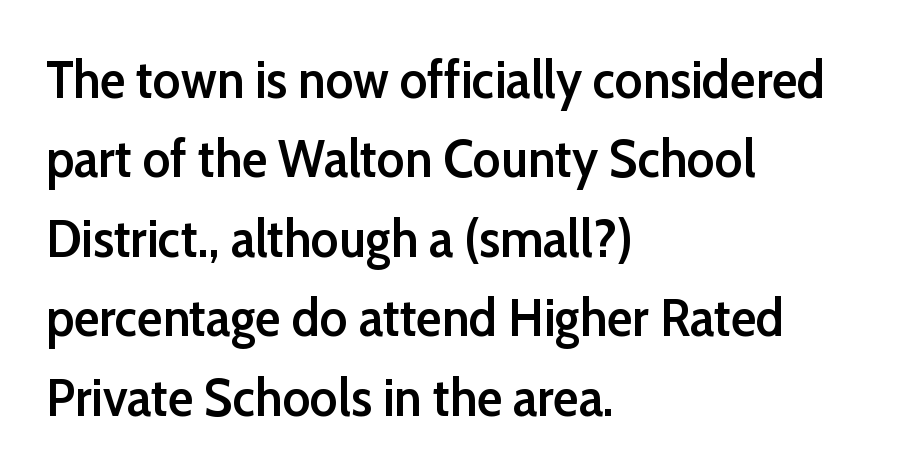
What's the leading like? Ordinary, nothing unusual. Typesetter's note: demi weight, one step under bold. Casual observation: everything's shoved over to the left. Proportional: the letters do not fall into vertical columns.
